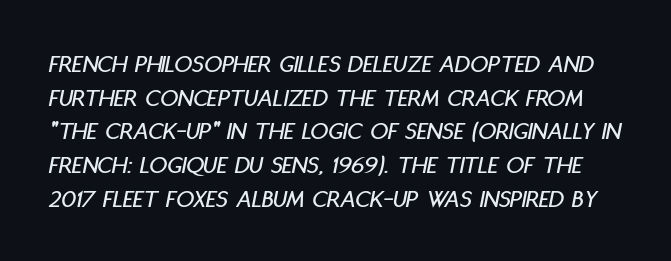
The image shows 25 px text type, italic (leaning right); set normal line spacing (1.35x), normal letter spacing, not underlined.
